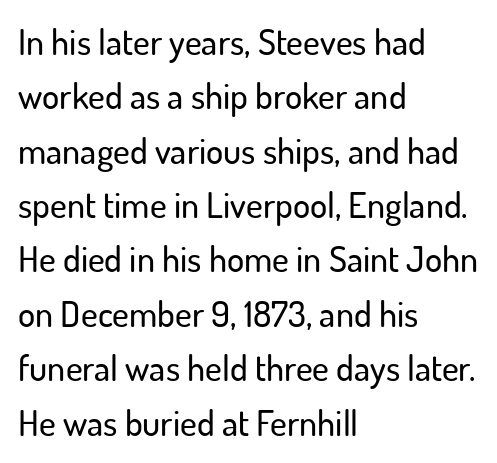
{"serif": "no", "italic": "no", "width": "normal", "stroke_contrast": "low", "x_height": "small", "monospaced": "no", "underline": "no", "align": "left", "line_spacing": "normal", "line_spacing_ratio": 1.51, "letter_spacing": "normal", "letter_spacing_em": 0.0, "glyph_px": 36}
